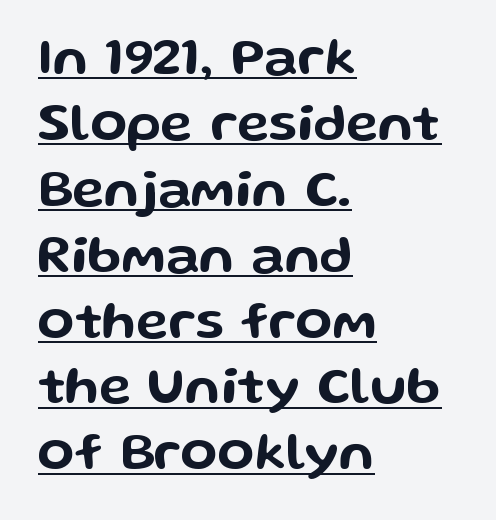
Q: Is the text italic (slanted)? A: No, it is upright.
Q: Is the typeface a serif or a sans-serif typeface? A: Sans-serif.
Q: Is the text underlined? A: Yes.
Q: How is the paragraph aligned? A: Left-aligned.
Q: Is the spacing between letters normal or unusually wide? A: Normal.
Q: Width (condensed, normal, or wide)? A: Wide.
Q: Stroke contrast? A: Low.
Q: x-height? A: Medium.
Q: Monospaced? A: No.
